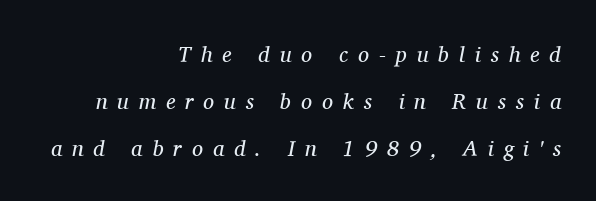
{"italic": "yes", "lean": "right", "slant_degrees": 11, "bold": "no", "underline": "no", "align": "right", "line_spacing": "loose", "line_spacing_ratio": 2.13, "letter_spacing": "wide", "letter_spacing_em": 0.45, "glyph_px": 22}
